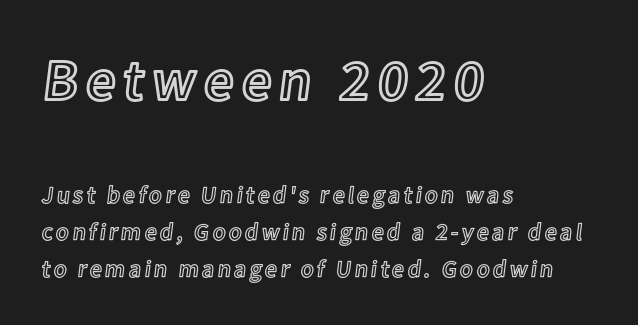
The emphasis by scale lands on block number one, above. You could not count columns in this text — the font is proportionally spaced. If you measured baseline to baseline, you'd find a middling distance. All the whitespace from short lines collects on the right.
